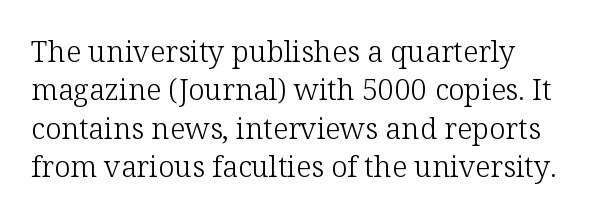
The image shows 29 px light serif type, upright; set normal line spacing (1.32x), normal letter spacing, not underlined; low stroke contrast and a medium x-height.
